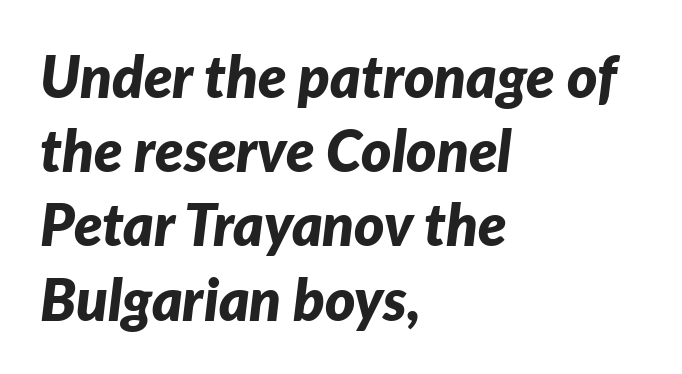
The image shows 58 px bold type, italic (leaning right); set left-aligned, normal line spacing (1.28x), normal letter spacing, not underlined; low stroke contrast and a medium x-height.
